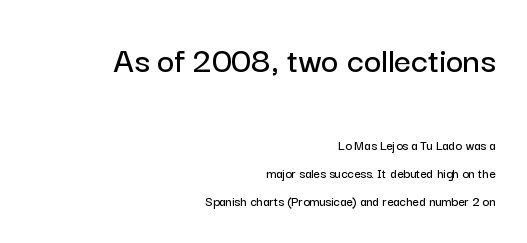
The image shows 37 px sans-serif type, upright; set right-aligned, loose line spacing (1.99x), normal letter spacing, not underlined; the first (top) block is 2.64x larger; low stroke contrast and a medium x-height.
